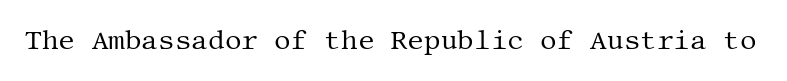
A roman cut, with each character standing at attention. Decoration check: the copy has no underline. The gaps between neighbouring characters are ordinary and unremarkable. Bold? No — there's no thickening of the strokes.
